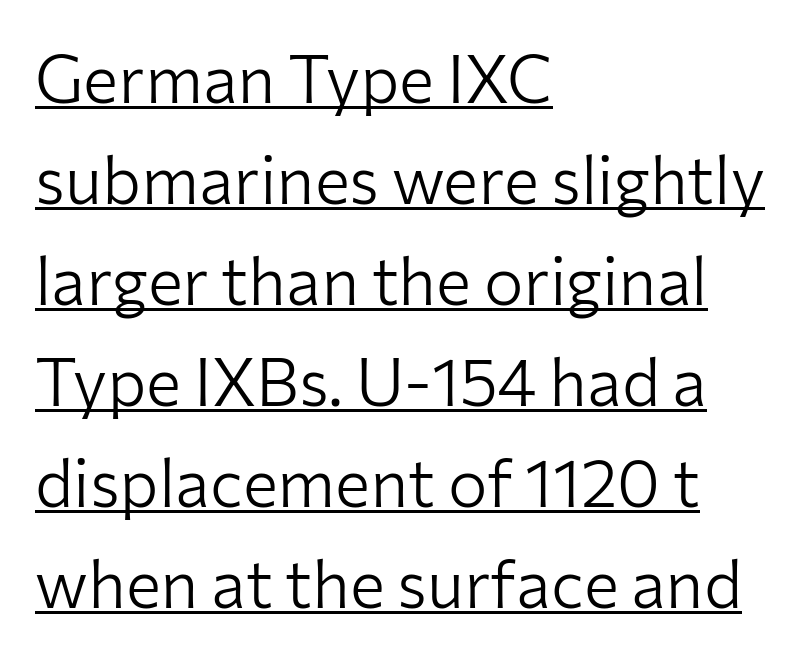
A continuous stroke trails under the words, as in a hyperlink. The characters are drawn with everyday or finer stroke widths. Is the letter spacing exaggerated? No — it looks like the ordinary default. The setting favours the left margin, as ordinary paragraphs usually do. Does the type have serifs? No, each stem ends abruptly. The designer left line spacing at the default.
